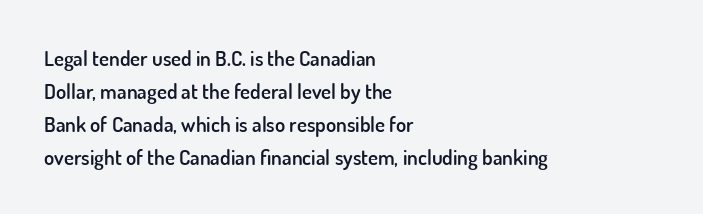
The image shows 21 px text type, upright; set left-aligned, normal line spacing (1.57x), normal letter spacing, not underlined.
